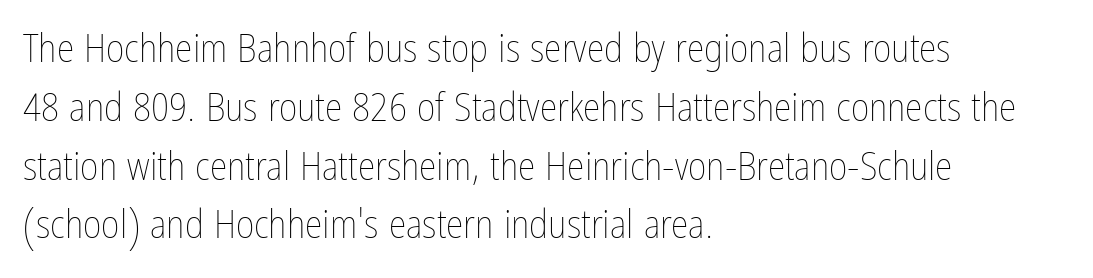
The image shows 40 px thin, condensed type, upright; set left-aligned, normal line spacing (1.47x), normal letter spacing, not underlined; low stroke contrast and a medium x-height.
